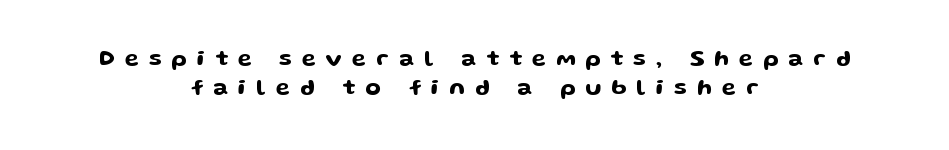
The image shows 23 px text type, upright; set centered, normal line spacing (1.26x), unusually wide letter spacing (+0.44 em), not underlined.
